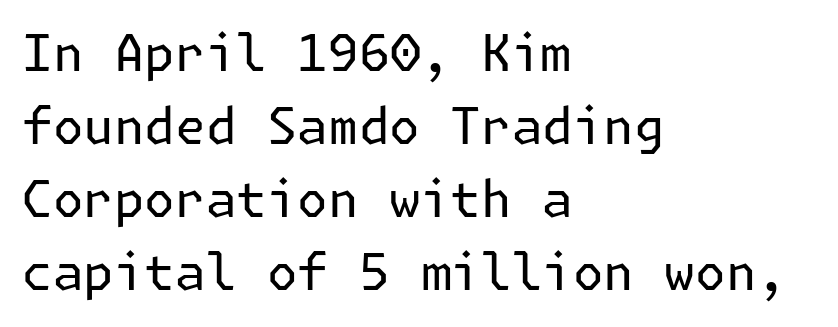
{"serif": "no", "italic": "no", "bold": "no", "weight": "regular", "width": "normal", "stroke_contrast": "low", "x_height": "medium", "underline": "no", "align": "left", "line_spacing": "normal", "line_spacing_ratio": 1.43, "letter_spacing": "normal", "letter_spacing_em": 0.0, "glyph_px": 51}
